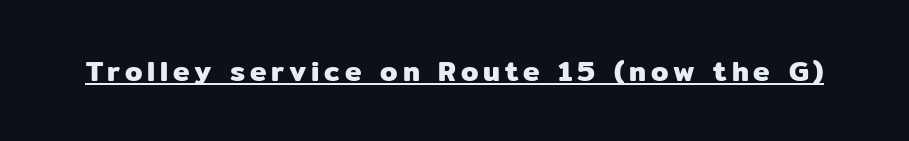
The image shows 28 px sans-serif type, upright; set underlined; low stroke contrast and a medium x-height.
